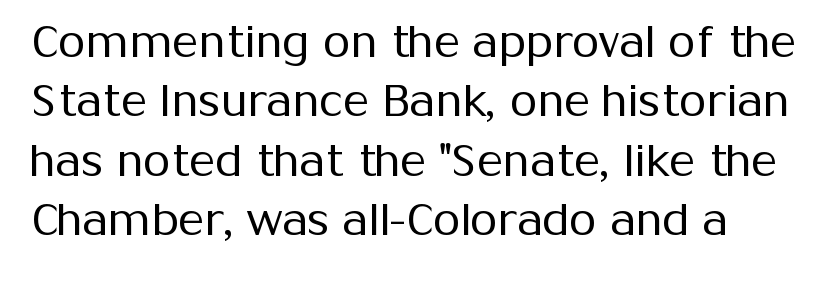
The image shows 44 px regular-weight sans-serif type, upright; set normal line spacing (1.35x), normal letter spacing, not underlined; medium stroke contrast and a medium x-height.
